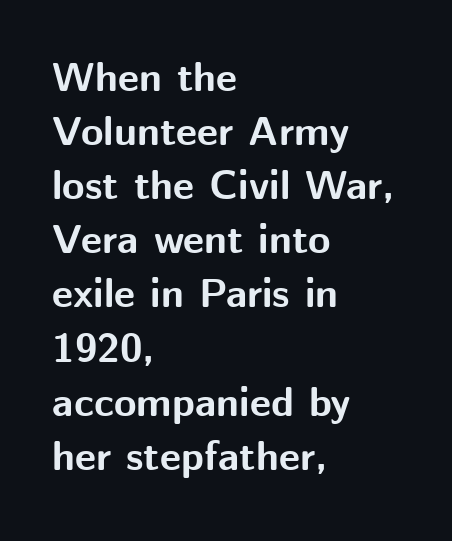
Quick note: not italic, upright. Do the characters align in a grid? No, the font is proportional. Letterform terminals end flat and unadorned throughout the passage. The vertical gap from one line to the next is medium. In terms of weight, the rendering is a true, heavy bold. Is the block centered? No — it sits flush against the left margin.
